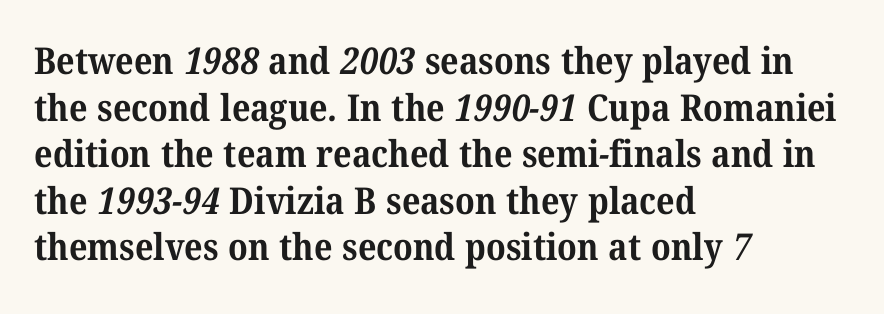
{"serif": "yes", "bold": "yes", "weight": "bold", "width": "normal", "stroke_contrast": "medium", "x_height": "medium", "monospaced": "no", "underline": "no", "align": "left", "line_spacing": "normal", "line_spacing_ratio": 1.26, "letter_spacing": "normal", "letter_spacing_em": 0.0, "glyph_px": 37}
